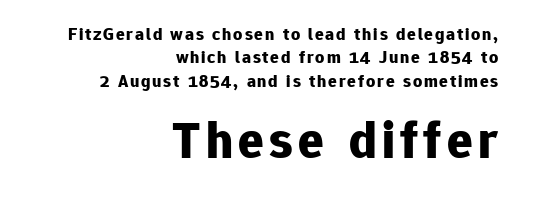
{"serif": "no", "italic": "no", "bold": "yes", "weight": "bold", "width": "normal", "stroke_contrast": "low", "x_height": "medium", "monospaced": "no", "underline": "no", "align": "right", "line_spacing": "normal", "line_spacing_ratio": 1.3, "larger_block": "second", "size_ratio": 2.94, "glyph_px": 53}
